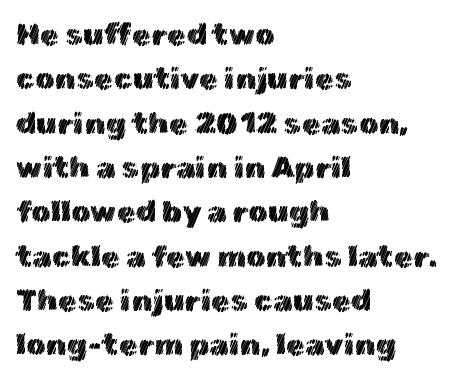
Q: Is the text italic (slanted)? A: No, it is upright.
Q: Is the text underlined? A: No.
Q: How is the paragraph aligned? A: Left-aligned.
Q: Is the spacing between letters normal or unusually wide? A: Normal.
Q: Is the spacing between lines tight, normal or loose? A: Normal.
Q: Width (condensed, normal, or wide)? A: Normal.
Q: x-height? A: Medium.
Q: Monospaced? A: No.
